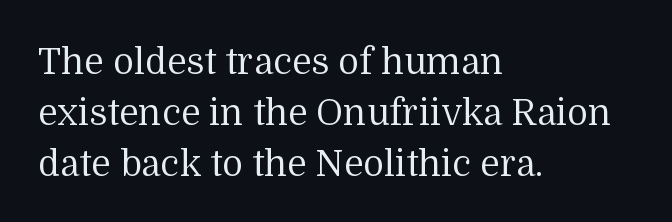
The image shows 36 px regular-weight serif type, upright; set left-aligned, normal line spacing (1.41x), normal letter spacing, not underlined; medium stroke contrast and a medium x-height.
